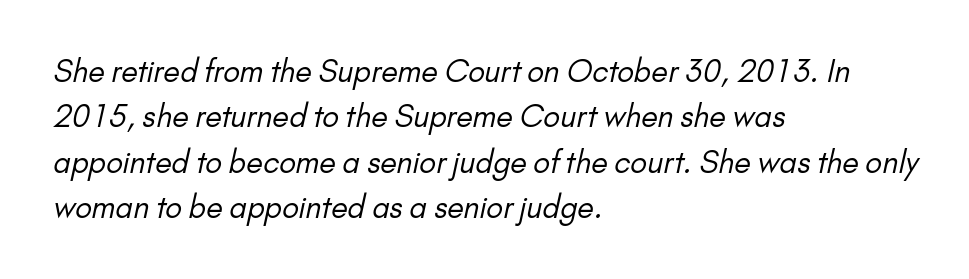
In terms of leading, this rendering sits right in the middle. This rendering features lettering with no underline. These lines are composed in type without serifs. The passage shown is typed in a proportional face where columns would drift. Stroke mass is kept to a normal reading level or below. Reading down the block, your eye returns to a fixed left position each line.
